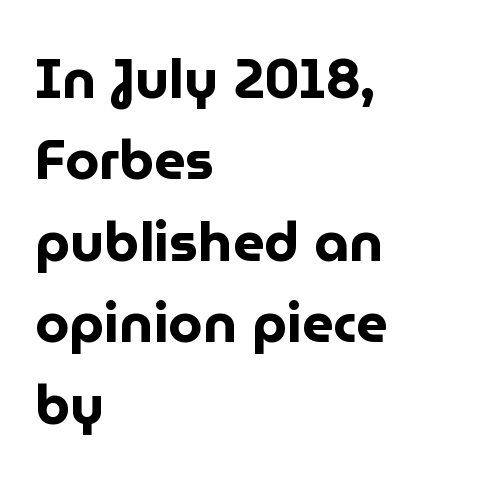
The lines in this sample share a left origin and differ only in where they stop. The sample has been set heavy, in full bold. Between one letter and the next there's only the usual sliver of space. Observe the absence of serifs on each vertical stroke in this sample. No italicization has been applied; the sample stays upright. Regular leading.
